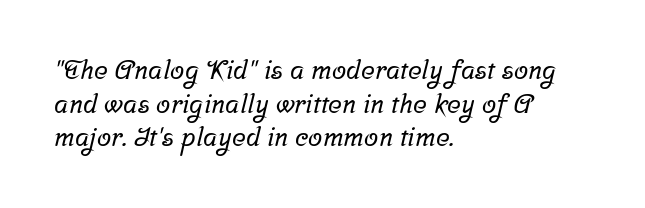
Nobody touched the tracking dial on this one. Leading: standard. Is the block centered? No — it sits flush against the left margin. Unmarked baselines from the first word to the last.
